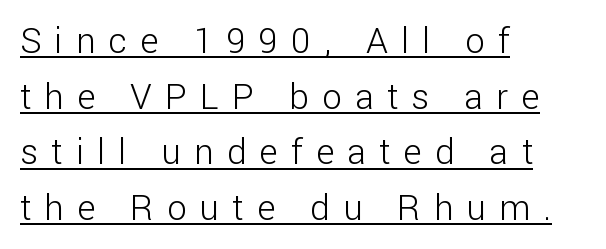
{"serif": "no", "italic": "no", "bold": "no", "weight": "light", "width": "normal", "stroke_contrast": "low", "x_height": "medium", "monospaced": "no", "underline": "yes", "align": "left", "line_spacing": "normal", "line_spacing_ratio": 1.59, "letter_spacing": "wide", "letter_spacing_em": 0.38, "glyph_px": 35}
